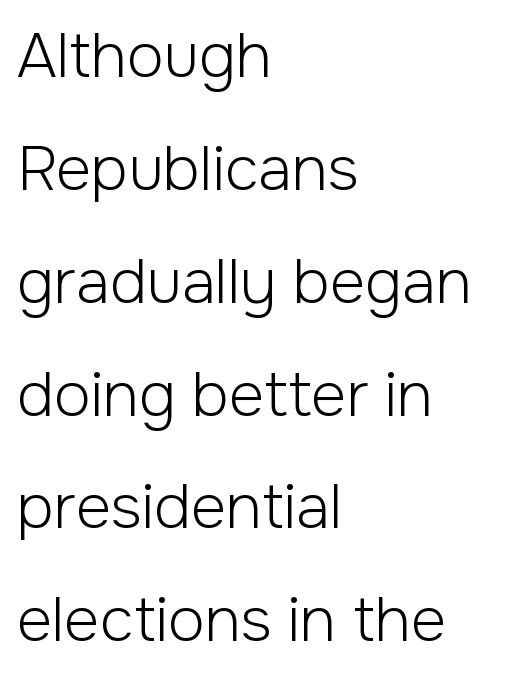
{"serif": "no", "italic": "no", "bold": "no", "weight": "light", "width": "normal", "stroke_contrast": "low", "x_height": "medium", "monospaced": "no", "underline": "no", "align": "left", "line_spacing_ratio": 1.85, "letter_spacing": "normal", "letter_spacing_em": 0.0, "glyph_px": 61}
